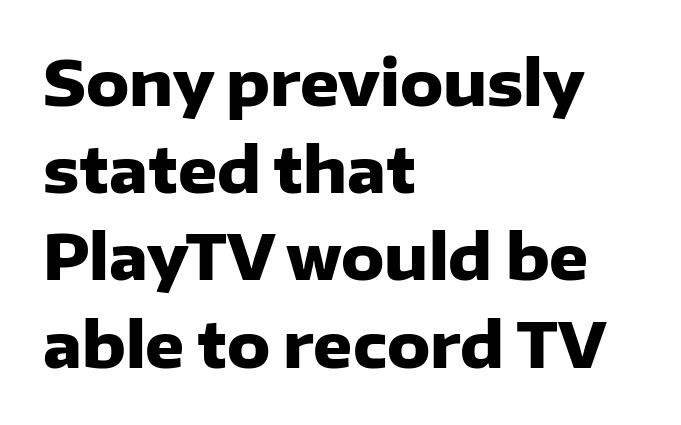
Q: Is the text bold? A: Yes.
Q: Is the text italic (slanted)? A: No, it is upright.
Q: Is the typeface a serif or a sans-serif typeface? A: Sans-serif.
Q: Is the text underlined? A: No.
Q: How is the paragraph aligned? A: Left-aligned.
Q: Is the spacing between letters normal or unusually wide? A: Normal.
Q: Is the spacing between lines tight, normal or loose? A: Normal.
Q: Width (condensed, normal, or wide)? A: Normal.
Q: Stroke contrast? A: Low.
Q: x-height? A: Medium.
Q: Monospaced? A: No.
